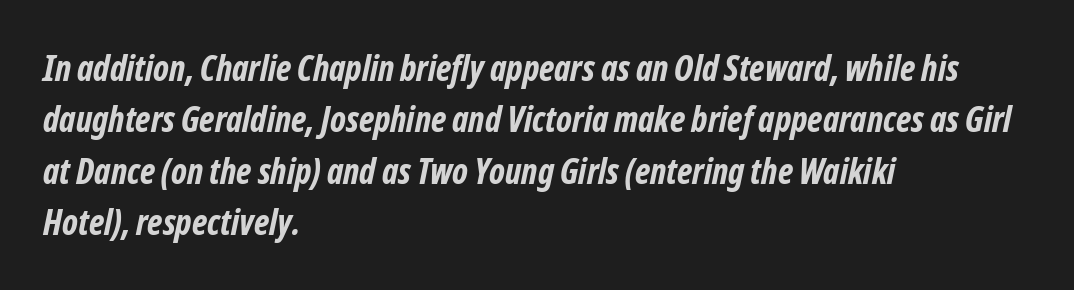
The image shows 35 px bold, condensed sans-serif type; set left-aligned, normal line spacing (1.47x), normal letter spacing, not underlined; low stroke contrast and a medium x-height.
